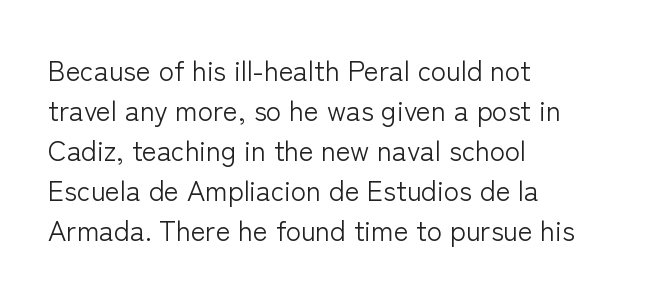
{"serif": "no", "italic": "no", "bold": "no", "weight": "light", "width": "normal", "stroke_contrast": "low", "x_height": "medium", "monospaced": "no", "underline": "no", "align": "left", "line_spacing": "normal", "line_spacing_ratio": 1.43, "letter_spacing": "normal", "letter_spacing_em": 0.0, "glyph_px": 28}
